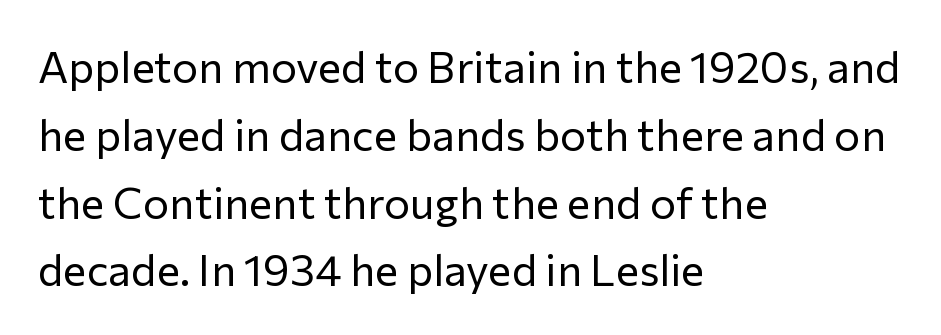
{"serif": "no", "italic": "no", "bold": "no", "weight": "regular", "width": "normal", "stroke_contrast": "low", "x_height": "medium", "monospaced": "no", "underline": "no", "align": "left", "line_spacing": "normal", "line_spacing_ratio": 1.54, "letter_spacing": "normal", "letter_spacing_em": 0.0, "glyph_px": 44}
